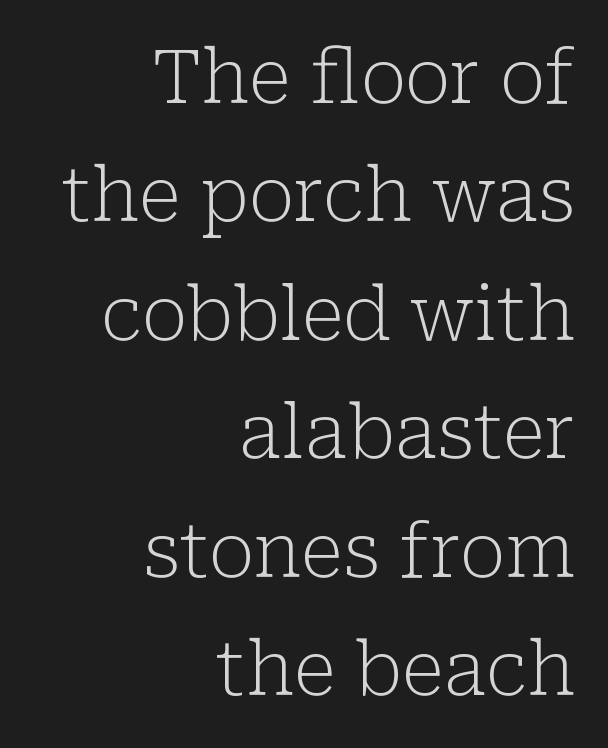
The typesetter chose a ragged-left arrangement here. The cut favours lightness, reaching ordinary text weight at its darkest. You can tell it's not italic because the verticals are truly vertical. The type is set solid horizontally, with unmodified tracking.
